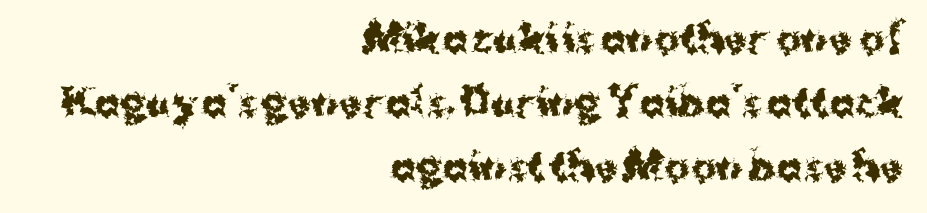
{"serif": "no", "italic": "no", "bold": "yes", "weight": "bold", "width": "normal", "stroke_contrast": "medium", "x_height": "medium", "monospaced": "no", "underline": "no", "align": "right", "line_spacing": "normal", "line_spacing_ratio": 1.68, "letter_spacing": "normal", "letter_spacing_em": 0.0, "glyph_px": 38}
